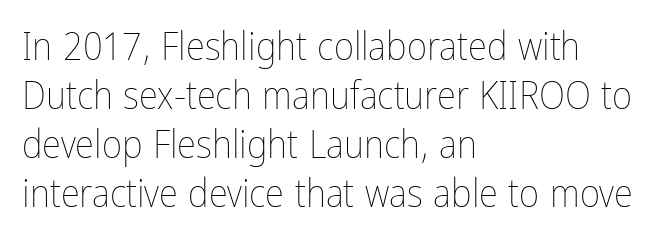
{"italic": "no", "bold": "no", "weight": "thin", "width": "condensed", "stroke_contrast": "low", "x_height": "medium", "monospaced": "no", "underline": "no", "align": "left", "line_spacing": "normal", "line_spacing_ratio": 1.26, "letter_spacing": "normal", "letter_spacing_em": 0.0, "glyph_px": 39}
